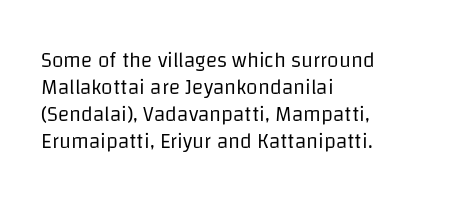
{"italic": "no", "bold": "no", "underline": "no", "align": "left", "line_spacing": "normal", "line_spacing_ratio": 1.28, "letter_spacing": "normal", "letter_spacing_em": 0.0, "glyph_px": 21}
